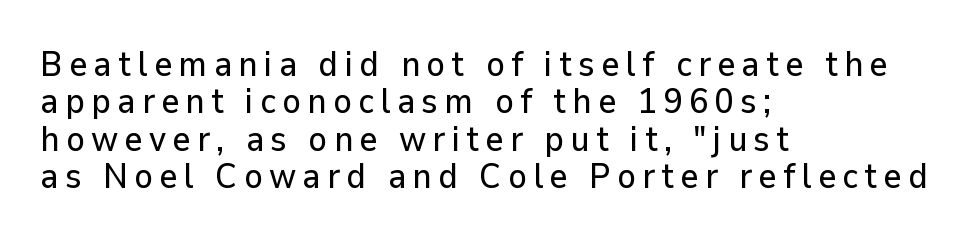
The image shows 35 px sans-serif type, upright; set left-aligned, tight line spacing (1.07x), not underlined; low stroke contrast and a medium x-height.
